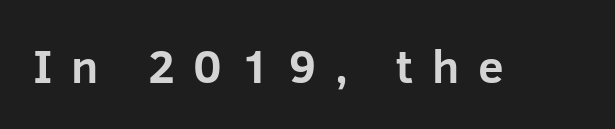
The image shows 46 px bold sans-serif type, upright; set unusually wide letter spacing (+0.41 em), not underlined; low stroke contrast and a medium x-height.
